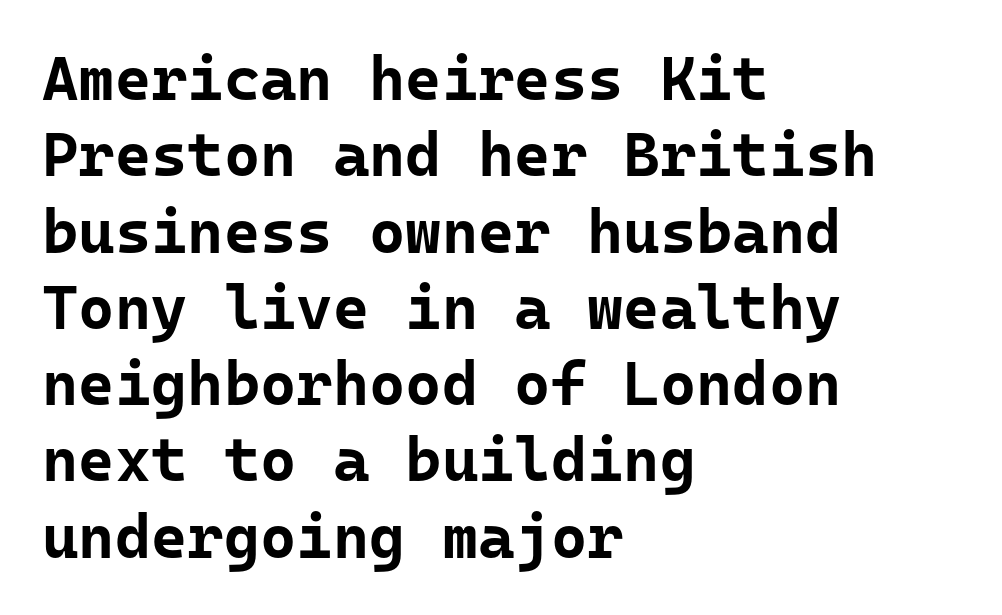
The image shows 62 px bold sans-serif type, upright, monospaced; set left-aligned, line spacing 1.23x, normal letter spacing, not underlined; low stroke contrast and a medium x-height.
